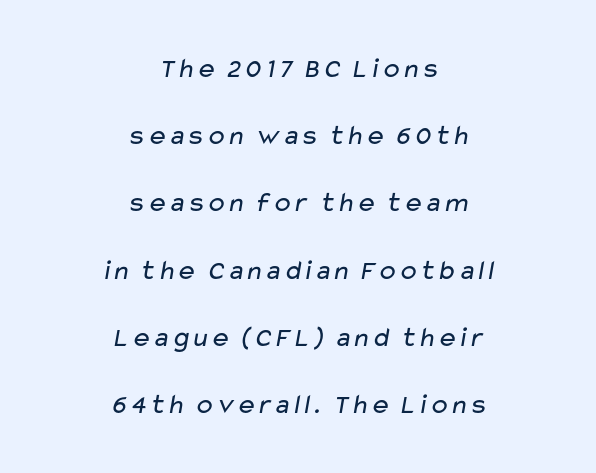
Honestly, the letter spacing is just normal — you wouldn't notice it. Serif or sans? Sans — the stroke terminals are bare. A student would call this center alignment; a typographer would say set centered. Lines of text with bare space underneath. No letter is thick-stroked: the sample isn't bold. These lines stand farther apart than default settings would place them.
